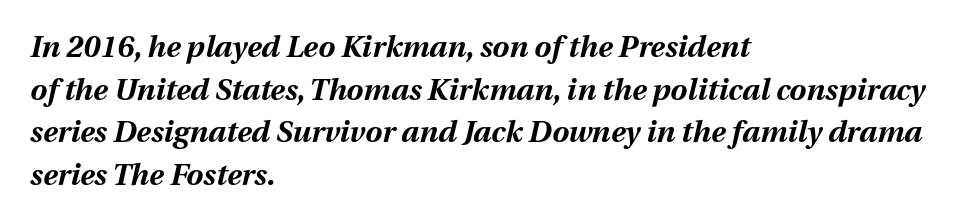
The lines are quadded left. Each glyph is drawn with heavy, bold strokes. These lines were composed using italics. Inter-character spacing is left at the font's built-in metrics. A clean baseline with only descenders dipping below it. Notice how descenders clear the ascenders below comfortably — that's standard leading.
